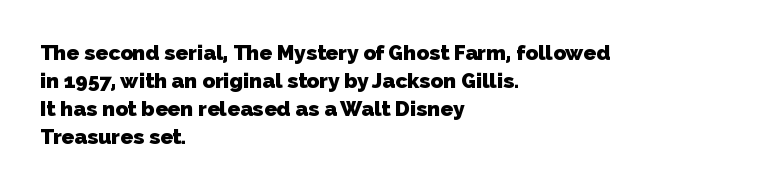
The image shows 21 px bold type; set left-aligned, normal line spacing (1.33x), normal letter spacing, not underlined.
